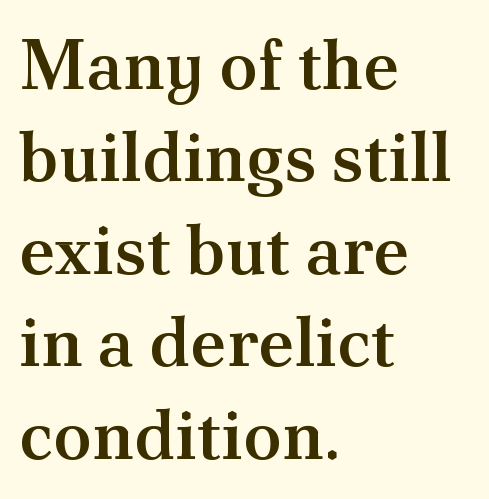
{"serif": "yes", "italic": "no", "bold": "semi", "weight": "semibold", "width": "normal", "stroke_contrast": "medium", "x_height": "small", "monospaced": "no", "underline": "no", "align": "left", "line_spacing": "normal", "line_spacing_ratio": 1.32, "letter_spacing": "normal", "letter_spacing_em": 0.0, "glyph_px": 70}
